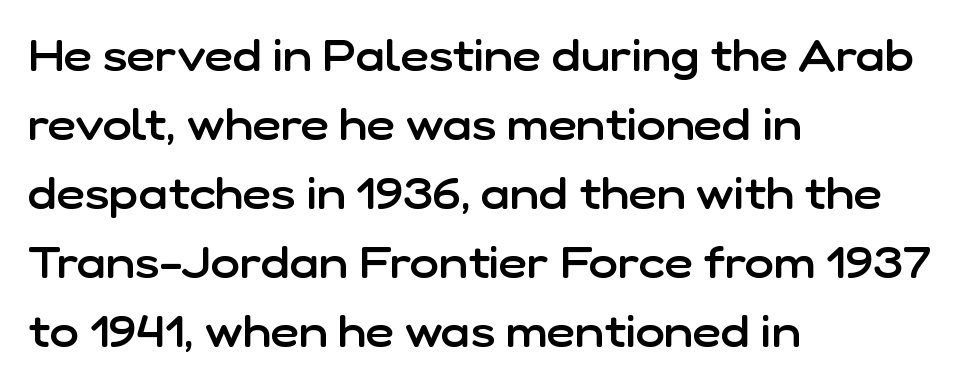
Q: Is the text bold? A: Semi-bold.
Q: Is the text italic (slanted)? A: No, it is upright.
Q: Is the typeface a serif or a sans-serif typeface? A: Sans-serif.
Q: Is the text underlined? A: No.
Q: How is the paragraph aligned? A: Left-aligned.
Q: Is the spacing between letters normal or unusually wide? A: Normal.
Q: Is the spacing between lines tight, normal or loose? A: Normal.
Q: Width (condensed, normal, or wide)? A: Normal.
Q: Stroke contrast? A: Low.
Q: x-height? A: Medium.
Q: Monospaced? A: No.
